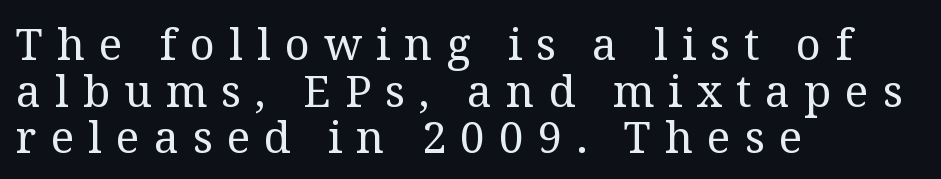
What stands out about the letter spacing? Its width — letters are far apart. The typography opts for an upright posture over an oblique one. A clean baseline with only descenders dipping below it. If you drew a ruler down the left edge, every line would touch it. Successive baselines arrive quickly, one right under another.
